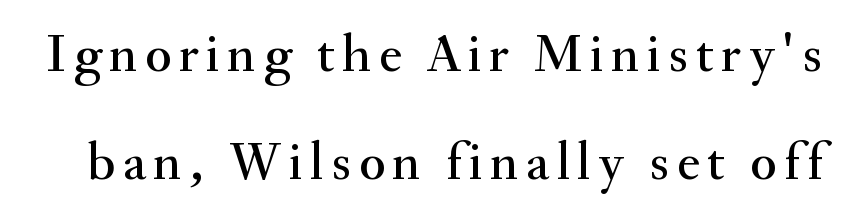
{"serif": "yes", "italic": "no", "width": "normal", "stroke_contrast": "medium", "x_height": "small", "monospaced": "no", "underline": "no", "line_spacing": "loose", "line_spacing_ratio": 1.96, "glyph_px": 55}
